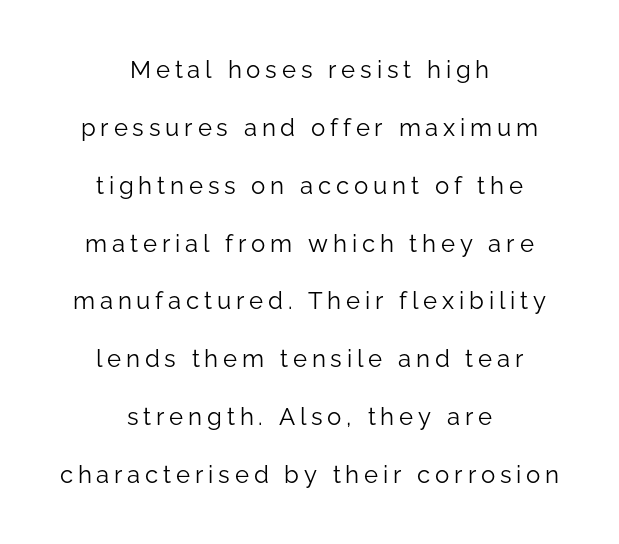
Q: Is the text bold? A: No.
Q: Is the text italic (slanted)? A: No, it is upright.
Q: Is the text underlined? A: No.
Q: How is the paragraph aligned? A: Centered.
Q: Is the spacing between letters normal or unusually wide? A: Unusually wide.
Q: Is the spacing between lines tight, normal or loose? A: Loose.
